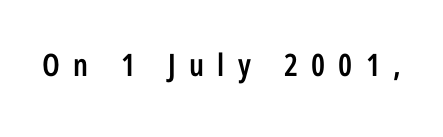
Q: Is the text bold? A: Semi-bold.
Q: Is the text italic (slanted)? A: No, it is upright.
Q: Is the typeface a serif or a sans-serif typeface? A: Sans-serif.
Q: Is the text underlined? A: No.
Q: Is the spacing between letters normal or unusually wide? A: Unusually wide.
Q: Width (condensed, normal, or wide)? A: Condensed.
Q: Stroke contrast? A: Low.
Q: x-height? A: Medium.
Q: Monospaced? A: No.
